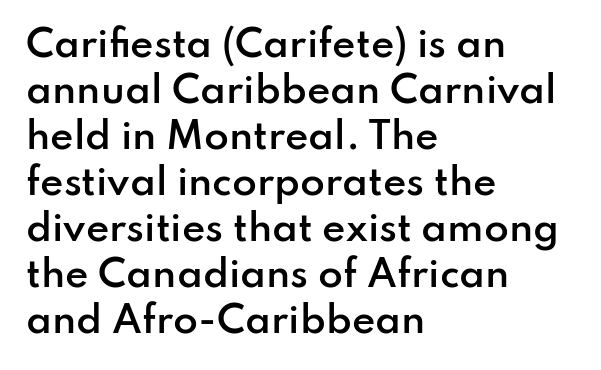
The image shows 36 px semibold sans-serif type, upright; set left-aligned, normal line spacing (1.28x), normal letter spacing, not underlined; low stroke contrast and a small x-height.
